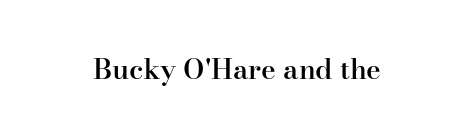
{"serif": "yes", "italic": "no", "bold": "semi", "weight": "semibold", "width": "normal", "stroke_contrast": "high", "x_height": "small", "monospaced": "no", "underline": "no", "letter_spacing": "normal", "letter_spacing_em": 0.0, "glyph_px": 28}
